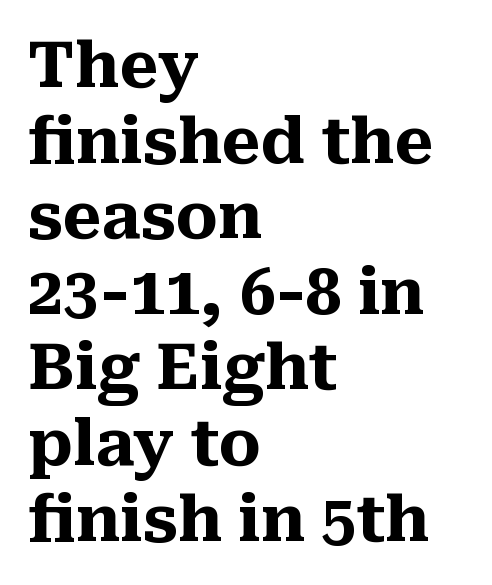
{"serif": "yes", "italic": "no", "bold": "yes", "weight": "heavy", "width": "normal", "stroke_contrast": "medium", "x_height": "medium", "monospaced": "no", "underline": "no", "align": "left", "line_spacing_ratio": 1.2, "letter_spacing": "normal", "letter_spacing_em": 0.0, "glyph_px": 63}
